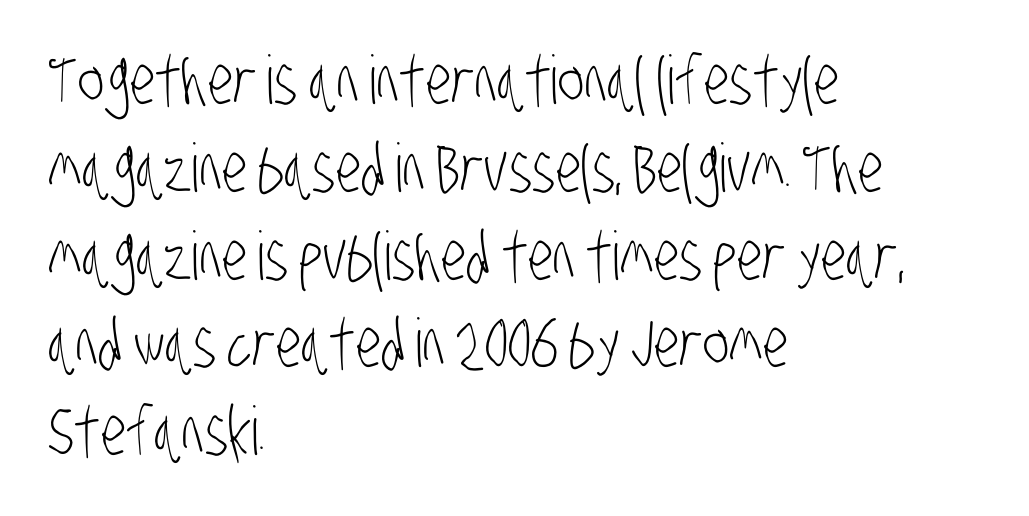
The image shows 67 px light, condensed sans-serif type; set left-aligned, normal line spacing (1.31x), normal letter spacing, not underlined; low stroke contrast and a large x-height.
